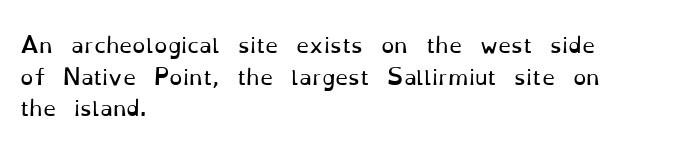
Q: Is the text bold? A: No.
Q: Is the text italic (slanted)? A: No, it is upright.
Q: Is the text underlined? A: No.
Q: How is the paragraph aligned? A: Left-aligned.
Q: Is the spacing between letters normal or unusually wide? A: Normal.
Q: Is the spacing between lines tight, normal or loose? A: Normal.
